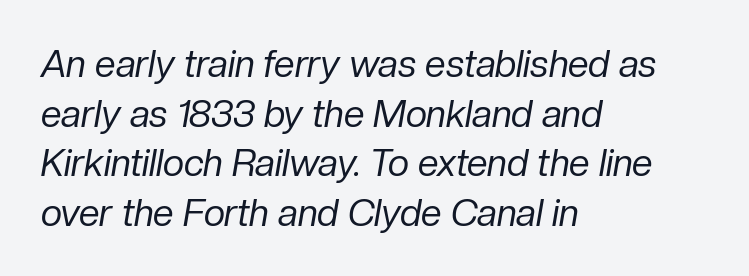
Q: Is the text bold? A: No.
Q: Is the text italic (slanted)? A: Yes, it leans right by about 10 degrees.
Q: Is the text underlined? A: No.
Q: How is the paragraph aligned? A: Left-aligned.
Q: Is the spacing between letters normal or unusually wide? A: Normal.
Q: Is the spacing between lines tight, normal or loose? A: Normal.
Q: Width (condensed, normal, or wide)? A: Normal.
Q: Stroke contrast? A: Low.
Q: x-height? A: Medium.
Q: Monospaced? A: No.
